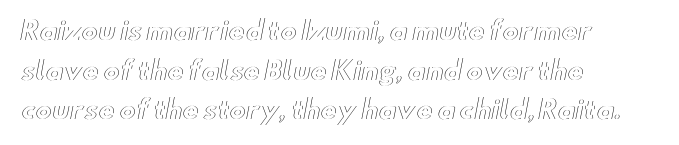
Words appear dense and cohesive because spacing is normal. Horizontally, the lines are justified to the leading edge only. Leading matches the norm, producing a regular column. Each row of text sits above clean, open space.
